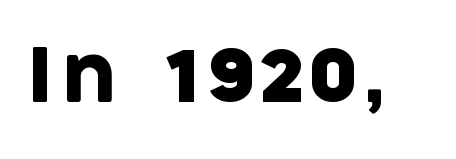
The image shows 74 px sans-serif type, upright; set not underlined; low stroke contrast and a large x-height.
